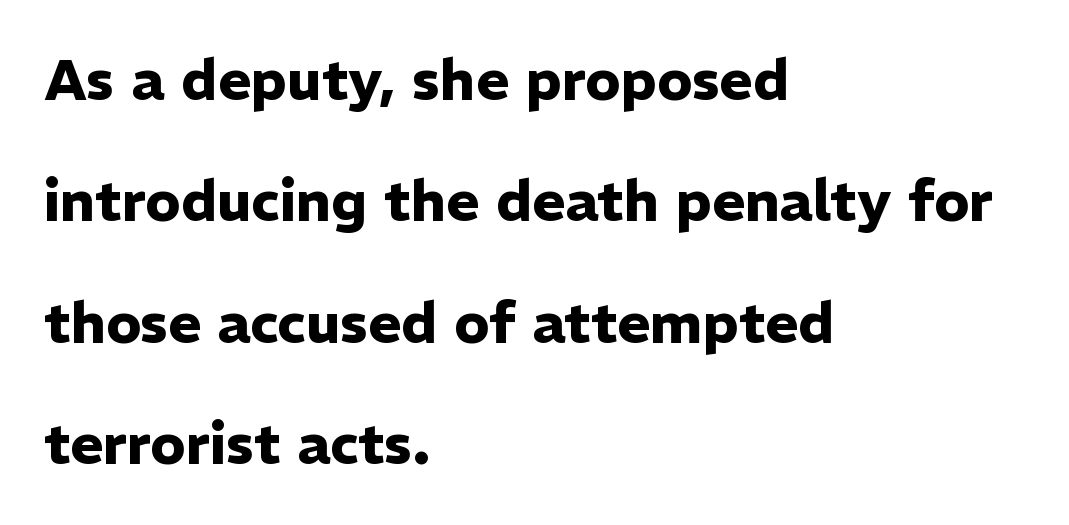
Q: Is the text bold? A: Yes.
Q: Is the text italic (slanted)? A: No, it is upright.
Q: Is the typeface a serif or a sans-serif typeface? A: Sans-serif.
Q: Is the text underlined? A: No.
Q: How is the paragraph aligned? A: Left-aligned.
Q: Is the spacing between letters normal or unusually wide? A: Normal.
Q: Is the spacing between lines tight, normal or loose? A: Loose.
Q: Width (condensed, normal, or wide)? A: Normal.
Q: Stroke contrast? A: Low.
Q: x-height? A: Medium.
Q: Monospaced? A: No.
